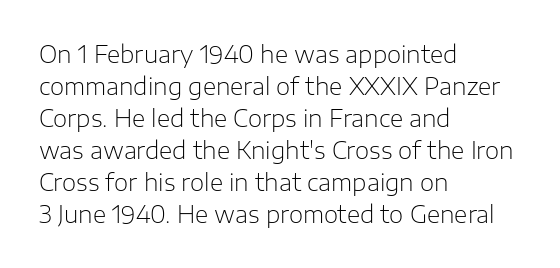
Caption: standard tracking, unaltered. Does the leading feel generous? No, just average. The lines are quadded left. Check the space under the baseline: it is left empty.
